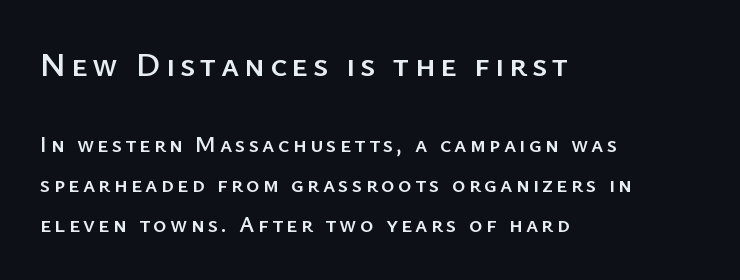
The first block has been scaled up relative to the second. Words float on clear page, feet unadorned. The rendering anchors every line to the left-hand side. Upright lettering throughout. This sample uses a sans-serif face. A typesetter would call this proportional, since set widths differ per character.
